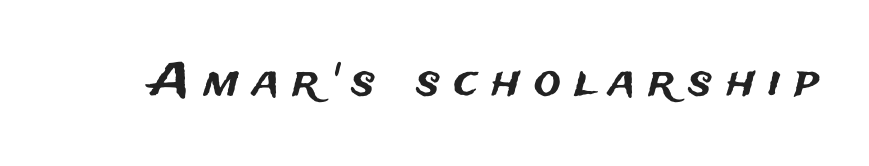
{"serif": "no", "width": "normal", "stroke_contrast": "medium", "x_height": "medium", "monospaced": "no", "underline": "no", "letter_spacing": "wide", "letter_spacing_em": 0.3, "glyph_px": 45}
